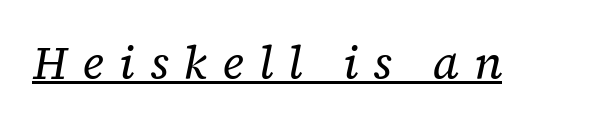
The image shows 45 px regular-weight serif type, italic (leaning right); set unusually wide letter spacing (+0.34 em), underlined; low stroke contrast and a medium x-height.
